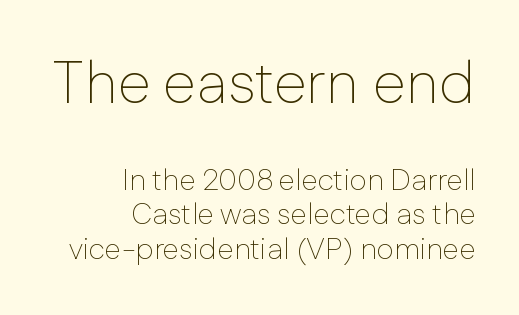
Q: Is the text bold? A: No.
Q: Is the text italic (slanted)? A: No, it is upright.
Q: Is the typeface a serif or a sans-serif typeface? A: Sans-serif.
Q: Is the text underlined? A: No.
Q: How is the paragraph aligned? A: Right-aligned.
Q: Is the spacing between letters normal or unusually wide? A: Normal.
Q: Is the spacing between lines tight, normal or loose? A: Tight.
Q: Which block of text is set in a larger size, the first (top) or the second (bottom)? A: The first (top) one.
Q: Width (condensed, normal, or wide)? A: Normal.
Q: Stroke contrast? A: Low.
Q: x-height? A: Medium.
Q: Monospaced? A: No.
